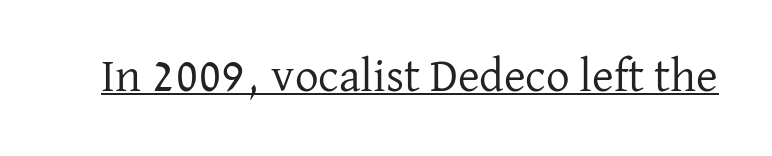
Old-style or modern, the face here clearly has serifs. The rendering uses natural spacing where letterforms have individual widths. The type is set solid horizontally, with unmodified tracking. Weight class: somewhere from thin through regular. Quick note: underline on. Vertical strokes here are truly vertical.
